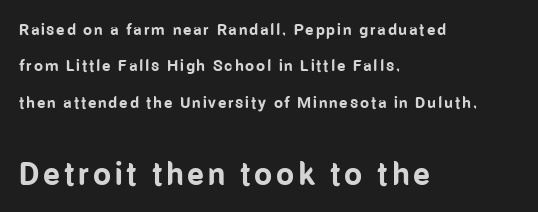
Q: Is the text bold? A: Yes.
Q: Is the text italic (slanted)? A: No, it is upright.
Q: Is the typeface a serif or a sans-serif typeface? A: Sans-serif.
Q: Is the text underlined? A: No.
Q: How is the paragraph aligned? A: Left-aligned.
Q: Is the spacing between lines tight, normal or loose? A: Loose.
Q: Which block of text is set in a larger size, the first (top) or the second (bottom)? A: The second (bottom) one.
Q: Width (condensed, normal, or wide)? A: Condensed.
Q: Stroke contrast? A: Low.
Q: x-height? A: Medium.
Q: Monospaced? A: No.
